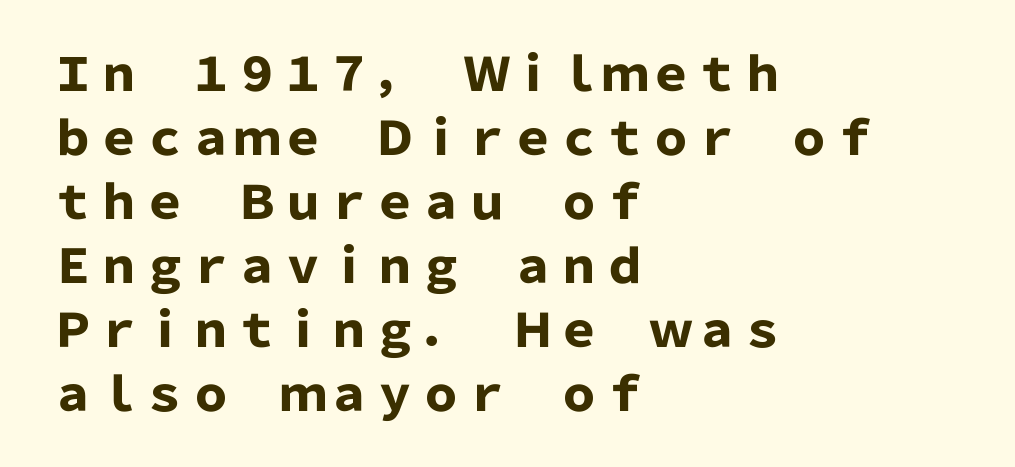
The image shows 46 px heavy sans-serif type, upright; set left-aligned, normal line spacing (1.39x), normal letter spacing, not underlined; low stroke contrast and a medium x-height.
